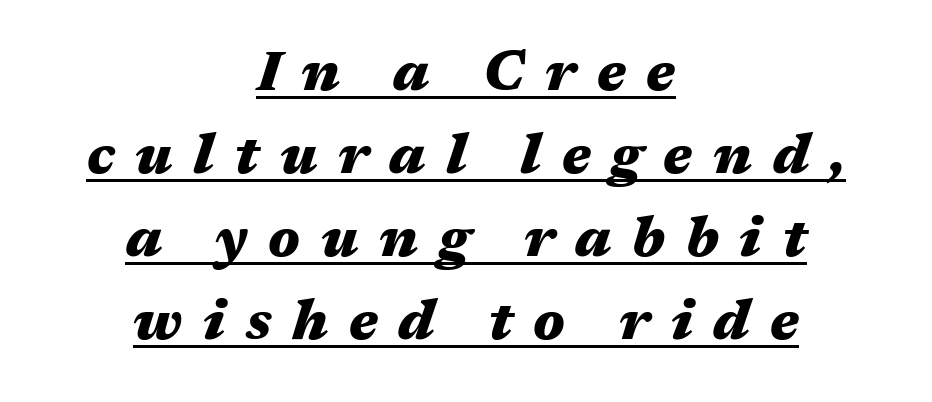
The image shows 56 px heavy, wide type, italic (leaning right); set centered, normal line spacing (1.48x), unusually wide letter spacing (+0.37 em), underlined; medium stroke contrast and a medium x-height.
